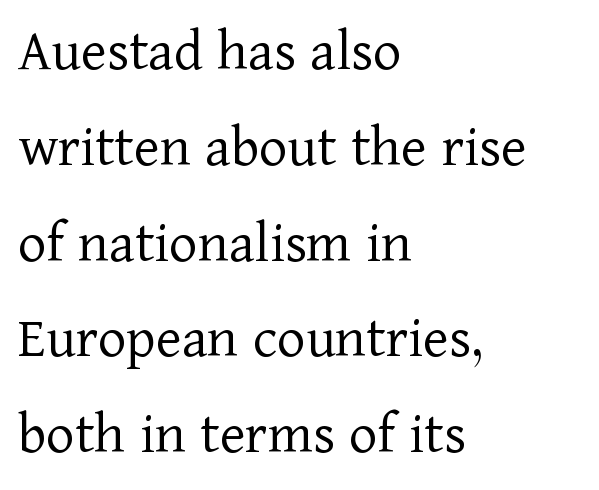
Typographically, this falls in the serif category. Students, note that the glyphs here touch the page at normal intervals. Check under the words: just untouched page. Is there any slant? The stems are plumb. All the whitespace from short lines collects on the right. Think standard paragraph weight, or any step lighter than that.
